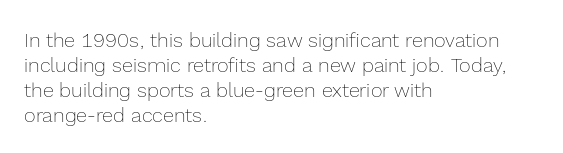
The image shows 20 px text type, upright; set left-aligned, normal line spacing (1.25x), normal letter spacing, not underlined.
